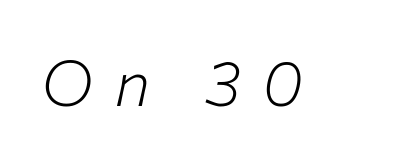
The image shows 63 px light type, italic (leaning right); set unusually wide letter spacing (+0.34 em), not underlined; low stroke contrast and a medium x-height.
